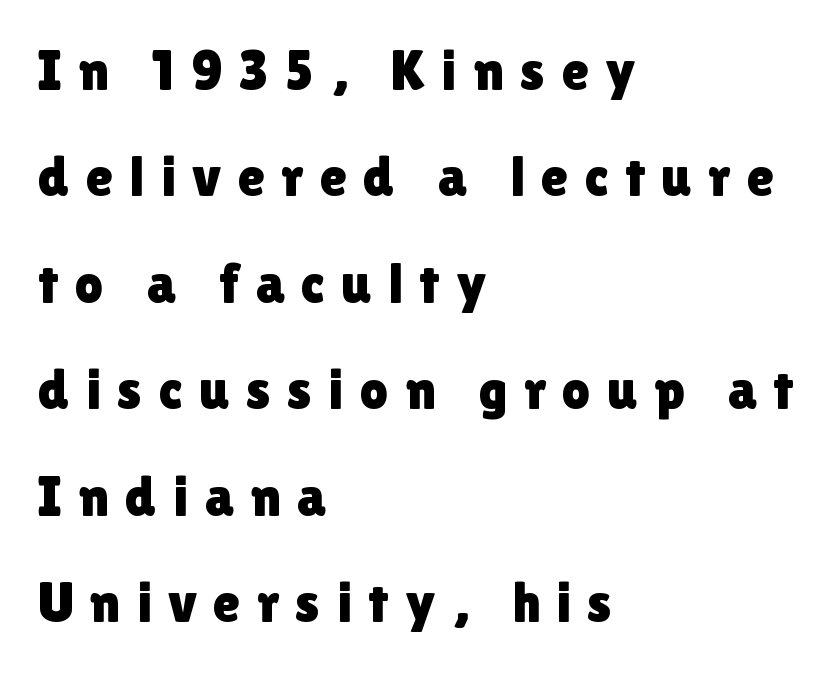
{"serif": "no", "italic": "no", "width": "normal", "stroke_contrast": "low", "x_height": "medium", "monospaced": "no", "underline": "no", "align": "left", "line_spacing": "loose", "line_spacing_ratio": 1.9, "letter_spacing": "wide", "letter_spacing_em": 0.29, "glyph_px": 56}
